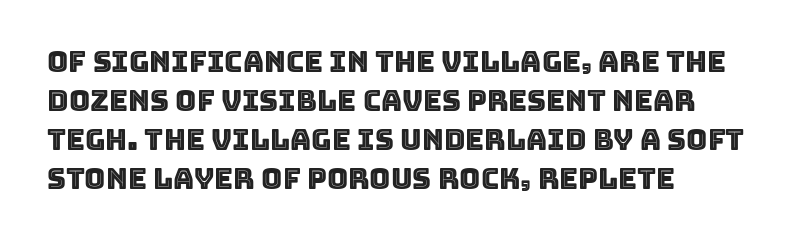
The image shows 29 px text type, upright; set left-aligned, normal line spacing (1.35x), normal letter spacing, not underlined; a large x-height.
